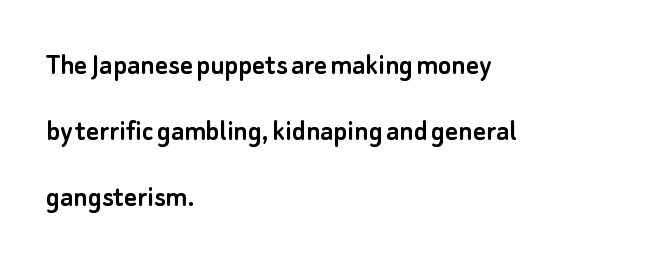
This sample uses a sans-serif face. Casual observation: everything's shoved over to the left. Loosely led — the rows are spread out. The lettering holds an erect, upright posture throughout. Nobody drew a line under any word here.
